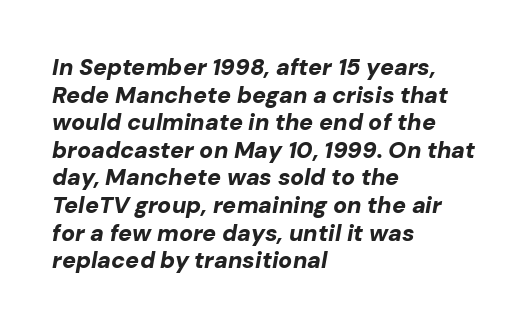
The image shows 23 px bold type, italic (leaning right); set left-aligned, line spacing 1.2x, normal letter spacing, not underlined.
